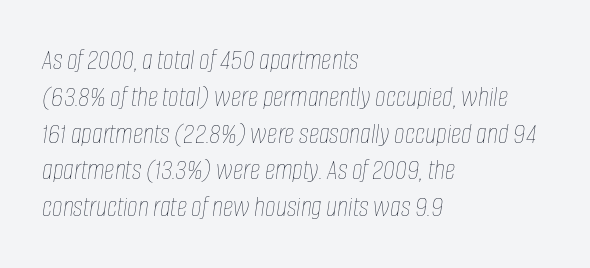
Glance below the letters and you will spot only blank space. Is this a heavy cut? Hardly; it is regular or lighter. Is the type slanted? Yes — the strokes lean at a clear angle. A student would call this left alignment; a typographer would say flush left, rag right. Look at the tracking — it's just the regular setting, nothing added. Leading: standard.
